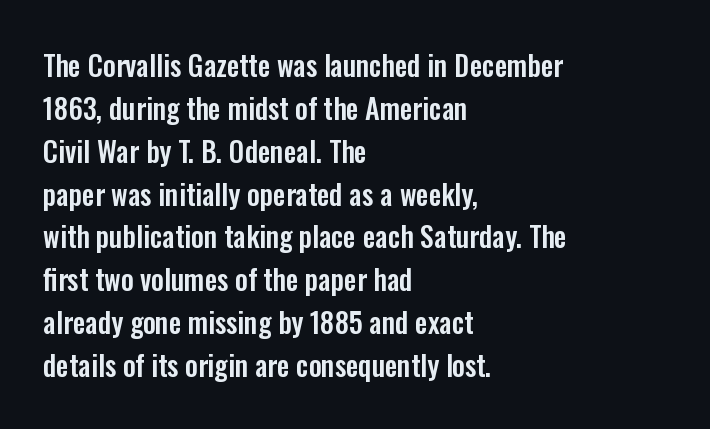
Q: Is the text italic (slanted)? A: No, it is upright.
Q: Is the typeface a serif or a sans-serif typeface? A: Sans-serif.
Q: Is the text underlined? A: No.
Q: How is the paragraph aligned? A: Left-aligned.
Q: Is the spacing between letters normal or unusually wide? A: Normal.
Q: Is the spacing between lines tight, normal or loose? A: Normal.
Q: Width (condensed, normal, or wide)? A: Condensed.
Q: Stroke contrast? A: Low.
Q: x-height? A: Medium.
Q: Monospaced? A: No.
